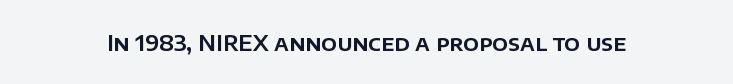
{"italic": "no", "underline": "no", "letter_spacing": "normal", "letter_spacing_em": 0.0, "glyph_px": 22}
